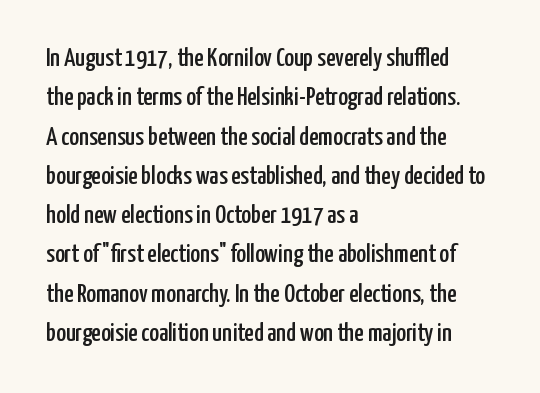
{"italic": "no", "underline": "no", "align": "left", "line_spacing": "normal", "line_spacing_ratio": 1.51, "letter_spacing": "normal", "letter_spacing_em": 0.0, "glyph_px": 26}
